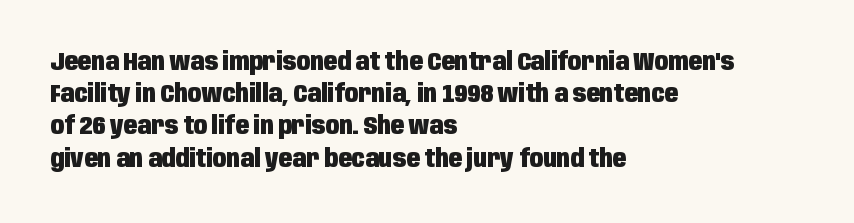
Q: Is the text bold? A: Yes.
Q: Is the text italic (slanted)? A: No, it is upright.
Q: Is the text underlined? A: No.
Q: How is the paragraph aligned? A: Left-aligned.
Q: Is the spacing between letters normal or unusually wide? A: Normal.
Q: Is the spacing between lines tight, normal or loose? A: Normal.
